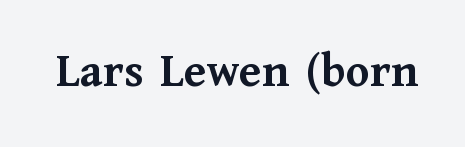
The image shows 49 px semibold serif type, upright; set normal letter spacing, not underlined; medium stroke contrast and a medium x-height.
